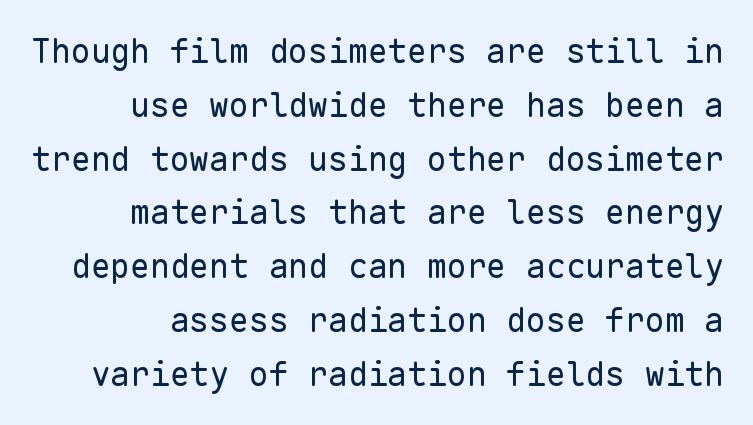
{"serif": "no", "italic": "no", "bold": "no", "weight": "regular", "width": "normal", "stroke_contrast": "low", "x_height": "medium", "monospaced": "yes", "underline": "no", "line_spacing": "normal", "line_spacing_ratio": 1.63, "letter_spacing": "normal", "letter_spacing_em": 0.0, "glyph_px": 33}
